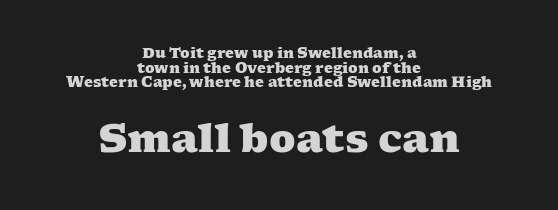
The letters carry serifs — small finishing strokes at the ends of their stems. These lines are rendered in a variable-pitch font. Small over large — that's the arrangement of the two blocks here. Bare-footed words on every line. Casual observation: everything's sitting right in the middle.
